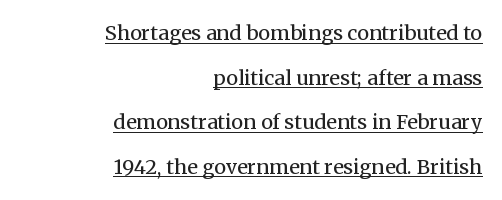
{"italic": "no", "bold": "no", "underline": "yes", "align": "right", "line_spacing": "loose", "line_spacing_ratio": 2.23, "letter_spacing": "normal", "letter_spacing_em": 0.0, "glyph_px": 20}
